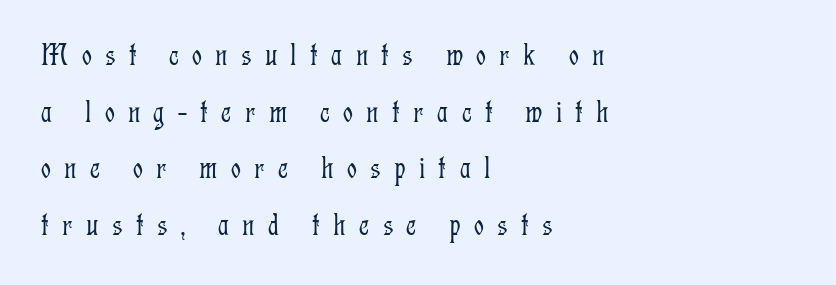
Italic? Not at all — the glyphs are vertical. The text was rendered using a seriffed face with decorative stroke endings. Varying glyph widths throughout — classic text-font behaviour. Glance below the letters and you will spot only blank space. There is plenty of visible air inserted between adjacent glyphs. Summary of weight: not heavy and not bold.
